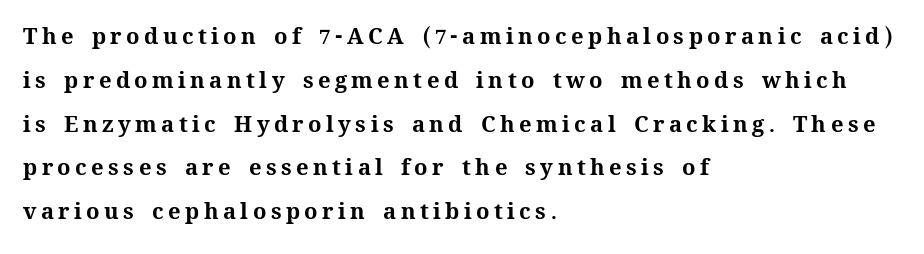
The area under the type is left untouched. The passage is arranged the way most books set body copy — flush left. Its strokes are broad and dark, the hallmark of bold type. The letters stand upright; this is a roman face. The rendering uses a large line-height, opening up the rows. Someone cranked the tracking dial way up on this one.
